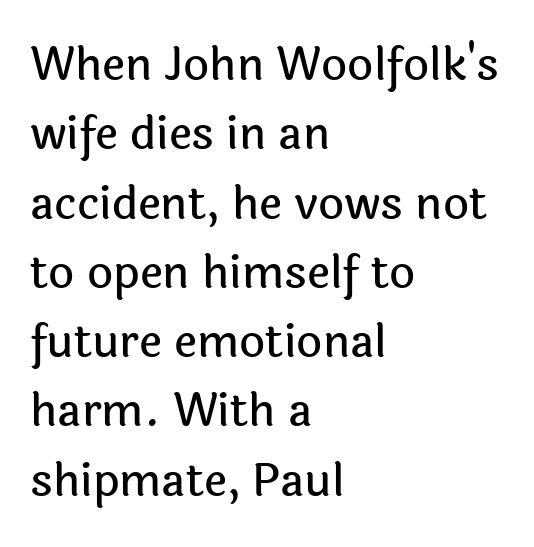
Q: Is the text italic (slanted)? A: No, it is upright.
Q: Is the typeface a serif or a sans-serif typeface? A: Sans-serif.
Q: Is the text underlined? A: No.
Q: How is the paragraph aligned? A: Left-aligned.
Q: Is the spacing between letters normal or unusually wide? A: Normal.
Q: Is the spacing between lines tight, normal or loose? A: Normal.
Q: Width (condensed, normal, or wide)? A: Normal.
Q: x-height? A: Medium.
Q: Monospaced? A: No.
